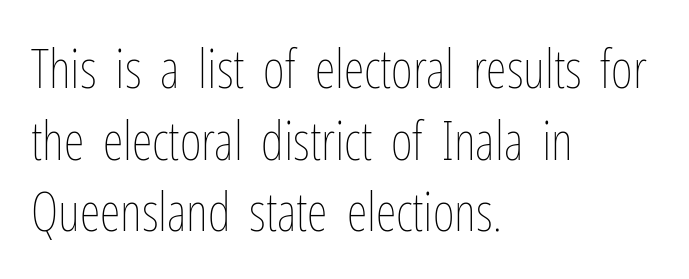
Q: Is the text bold? A: No.
Q: Is the text italic (slanted)? A: No, it is upright.
Q: Is the text underlined? A: No.
Q: How is the paragraph aligned? A: Left-aligned.
Q: Is the spacing between letters normal or unusually wide? A: Normal.
Q: Is the spacing between lines tight, normal or loose? A: Normal.
Q: Width (condensed, normal, or wide)? A: Condensed.
Q: Stroke contrast? A: Low.
Q: x-height? A: Medium.
Q: Monospaced? A: No.
